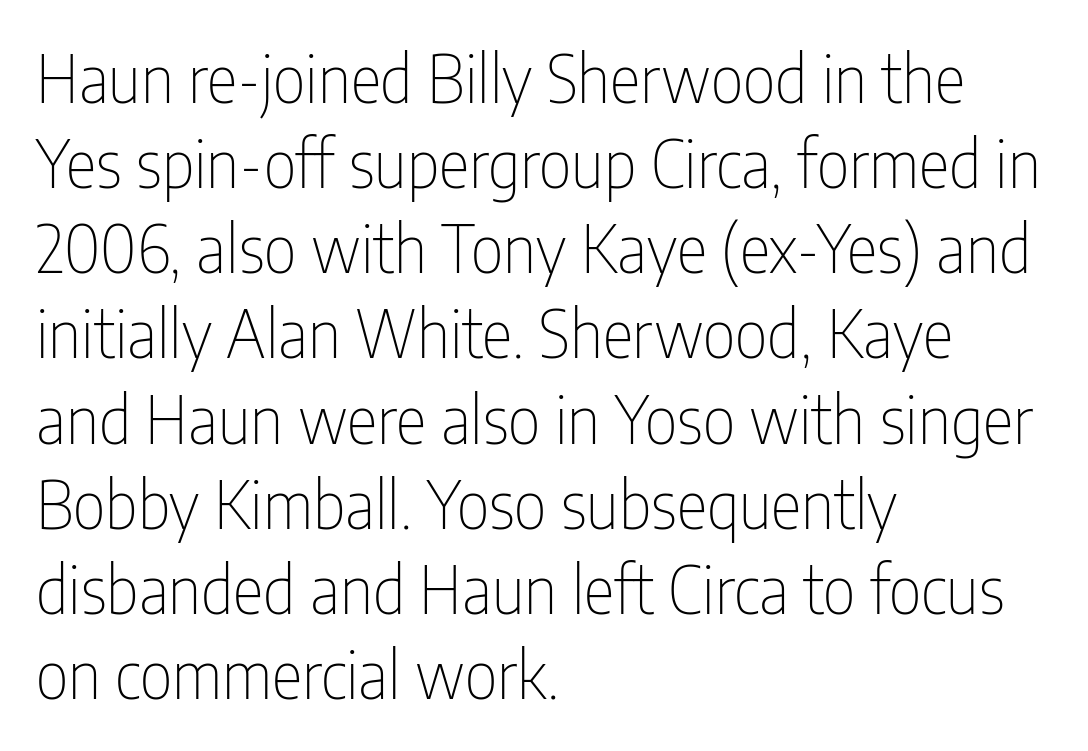
{"serif": "no", "italic": "no", "bold": "no", "weight": "thin", "width": "condensed", "stroke_contrast": "low", "x_height": "medium", "monospaced": "no", "underline": "no", "align": "left", "line_spacing": "normal", "line_spacing_ratio": 1.31, "letter_spacing": "normal", "letter_spacing_em": 0.0, "glyph_px": 65}
